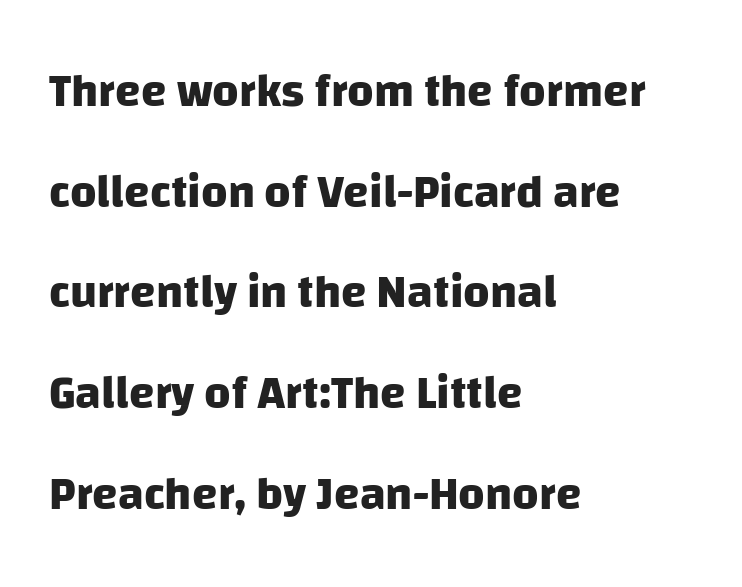
Q: Is the text bold? A: Yes.
Q: Is the typeface a serif or a sans-serif typeface? A: Sans-serif.
Q: Is the text underlined? A: No.
Q: How is the paragraph aligned? A: Left-aligned.
Q: Is the spacing between letters normal or unusually wide? A: Normal.
Q: Is the spacing between lines tight, normal or loose? A: Loose.
Q: Width (condensed, normal, or wide)? A: Normal.
Q: Stroke contrast? A: Low.
Q: x-height? A: Large.
Q: Monospaced? A: No.
